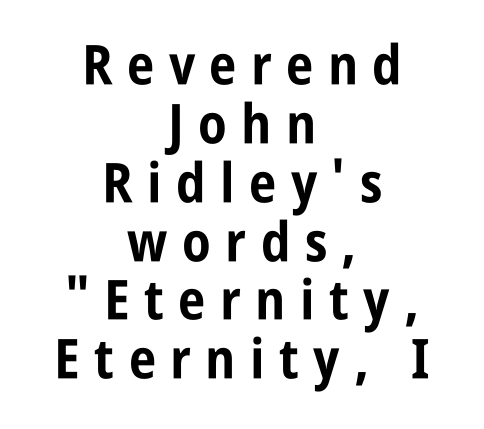
Each letter keeps its own natural width here, so spacing adapts to shape. Is there much room between lines? No — they nearly touch. Beneath every word, the page is bare. Typesetter's note: full bold, strokes at maximum text heaviness. Caption: expanded tracking, letters set apart.
